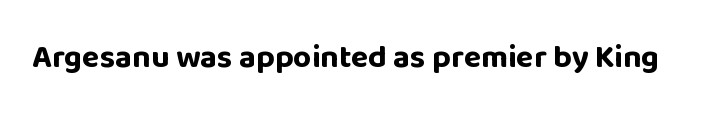
The type is set solid horizontally, with unmodified tracking. Each letter's strokes conclude bluntly, with no projecting serifs. Italic? Not at all — the glyphs are vertical. The passage shown is not underscored anywhere. Each letter keeps its own natural width here, so spacing adapts to shape. Caption: bold face, heavy strokes.
